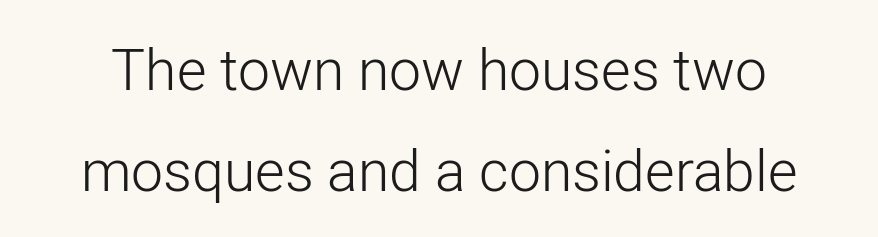
Q: Is the text bold? A: No.
Q: Is the text italic (slanted)? A: No, it is upright.
Q: Is the typeface a serif or a sans-serif typeface? A: Sans-serif.
Q: Is the text underlined? A: No.
Q: Is the spacing between letters normal or unusually wide? A: Normal.
Q: Width (condensed, normal, or wide)? A: Normal.
Q: Stroke contrast? A: Low.
Q: x-height? A: Medium.
Q: Monospaced? A: No.
